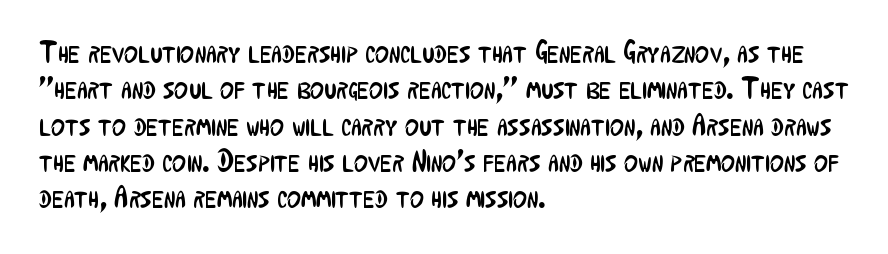
The image shows 30 px regular-weight, condensed sans-serif type, upright; set left-aligned, line spacing 1.21x, normal letter spacing, not underlined; low stroke contrast and a medium x-height.
